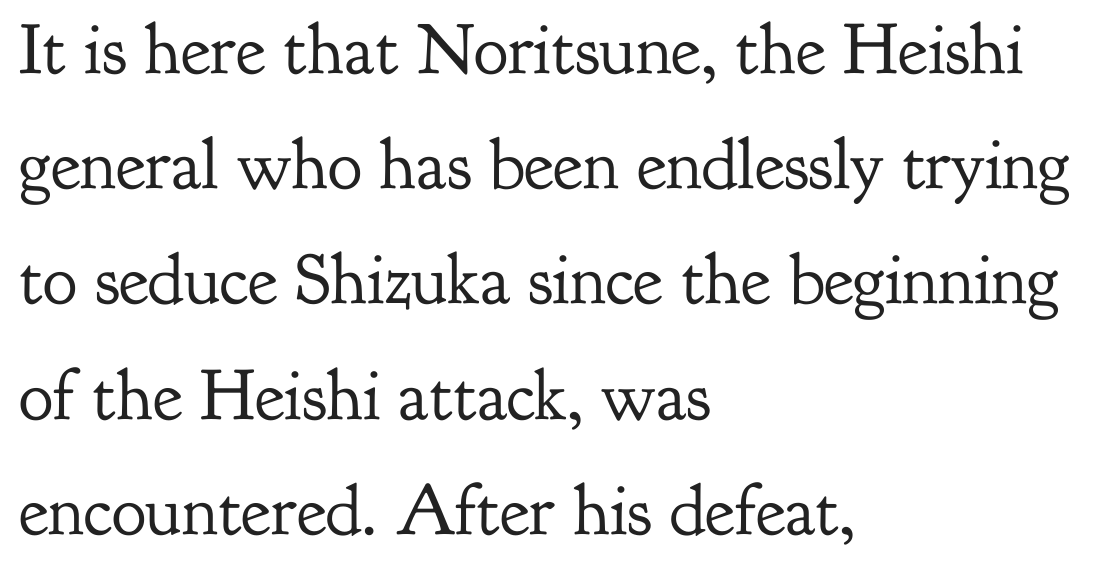
Q: Is the text bold? A: No.
Q: Is the text italic (slanted)? A: No, it is upright.
Q: Is the typeface a serif or a sans-serif typeface? A: Serif.
Q: Is the text underlined? A: No.
Q: How is the paragraph aligned? A: Left-aligned.
Q: Is the spacing between letters normal or unusually wide? A: Normal.
Q: Is the spacing between lines tight, normal or loose? A: Normal.
Q: Width (condensed, normal, or wide)? A: Normal.
Q: Stroke contrast? A: Low.
Q: x-height? A: Small.
Q: Monospaced? A: No.
